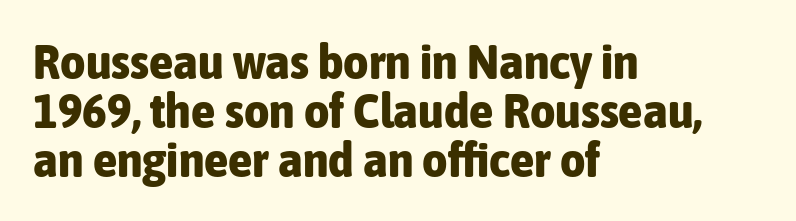
The image shows 49 px bold, condensed sans-serif type, upright; set left-aligned, tight line spacing (1.0x), normal letter spacing, not underlined; low stroke contrast and a medium x-height.
